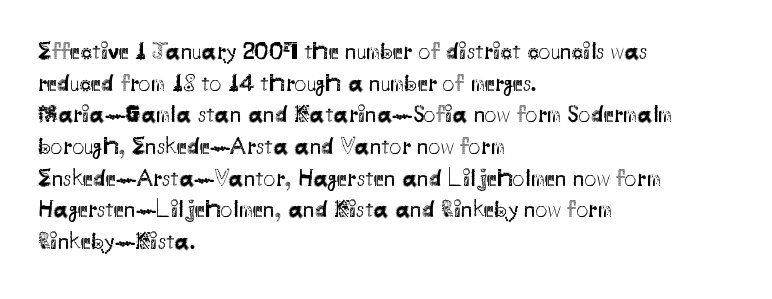
The image shows 24 px text type, upright; set left-aligned, normal line spacing (1.32x), normal letter spacing, not underlined.
